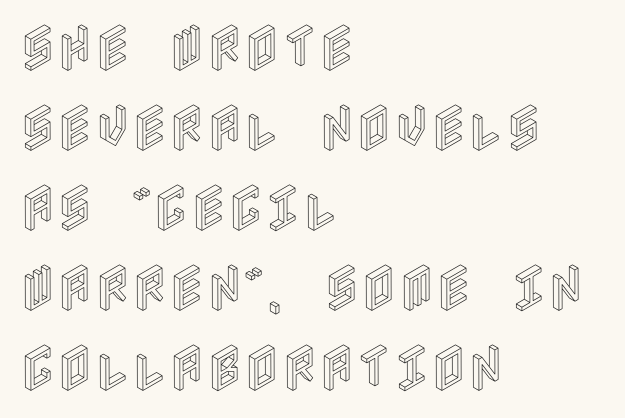
The image shows 51 px condensed type, upright; set left-aligned, normal line spacing (1.57x), normal letter spacing, not underlined; a large x-height.
